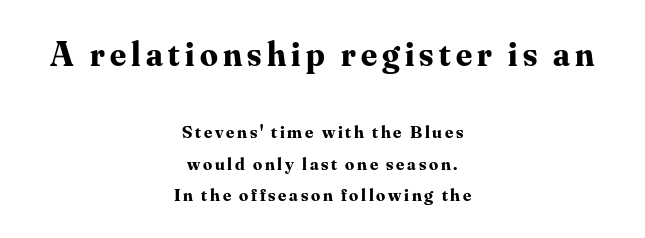
The image shows 35 px bold serif type, upright; set centered, line spacing 1.75x, not underlined; the first (top) block is 1.94x larger; medium stroke contrast and a small x-height.
